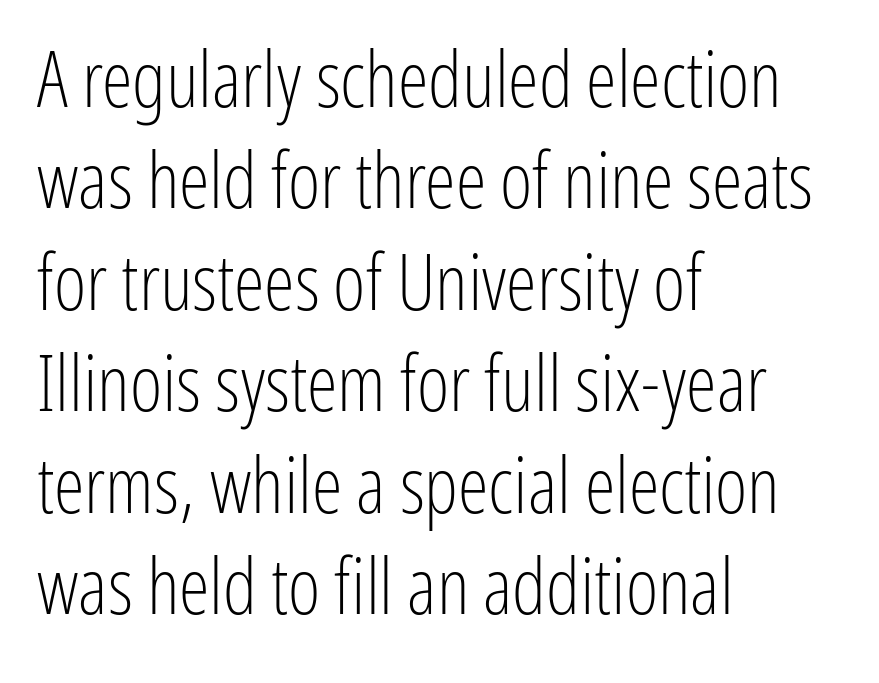
Q: Is the text bold? A: No.
Q: Is the text italic (slanted)? A: No, it is upright.
Q: Is the typeface a serif or a sans-serif typeface? A: Sans-serif.
Q: Is the text underlined? A: No.
Q: How is the paragraph aligned? A: Left-aligned.
Q: Is the spacing between letters normal or unusually wide? A: Normal.
Q: Is the spacing between lines tight, normal or loose? A: Normal.
Q: Width (condensed, normal, or wide)? A: Condensed.
Q: Stroke contrast? A: Low.
Q: x-height? A: Medium.
Q: Monospaced? A: No.
